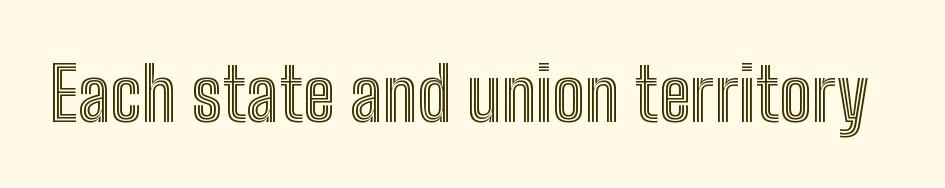
{"italic": "no", "width": "condensed", "x_height": "medium", "monospaced": "no", "underline": "no", "letter_spacing": "normal", "letter_spacing_em": 0.0, "glyph_px": 73}
